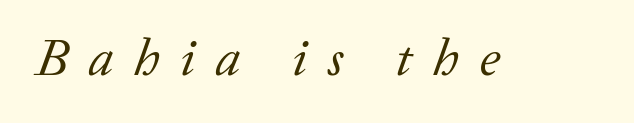
Q: Is the text bold? A: No.
Q: Is the text italic (slanted)? A: Yes, it leans right by about 20 degrees.
Q: Is the typeface a serif or a sans-serif typeface? A: Serif.
Q: Is the text underlined? A: No.
Q: Is the spacing between letters normal or unusually wide? A: Unusually wide.
Q: Width (condensed, normal, or wide)? A: Normal.
Q: Stroke contrast? A: Low.
Q: x-height? A: Medium.
Q: Monospaced? A: No.
